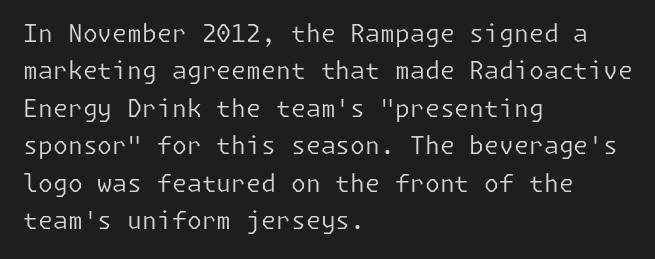
Q: Is the text bold? A: No.
Q: Is the text italic (slanted)? A: No, it is upright.
Q: Is the text underlined? A: No.
Q: How is the paragraph aligned? A: Left-aligned.
Q: Is the spacing between letters normal or unusually wide? A: Normal.
Q: Is the spacing between lines tight, normal or loose? A: Normal.
